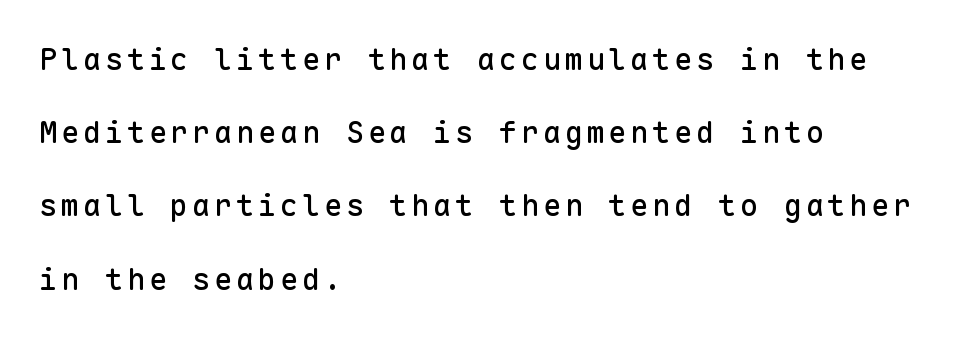
{"serif": "no", "italic": "no", "width": "normal", "stroke_contrast": "low", "x_height": "medium", "monospaced": "yes", "underline": "no", "align": "left", "line_spacing": "loose", "line_spacing_ratio": 2.44, "glyph_px": 30}
